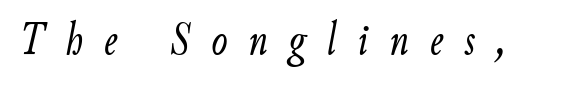
{"italic": "yes", "lean": "right", "slant_degrees": 9, "bold": "no", "weight": "light", "width": "condensed", "stroke_contrast": "low", "x_height": "small", "monospaced": "no", "underline": "no", "letter_spacing": "wide", "letter_spacing_em": 0.44, "glyph_px": 48}
